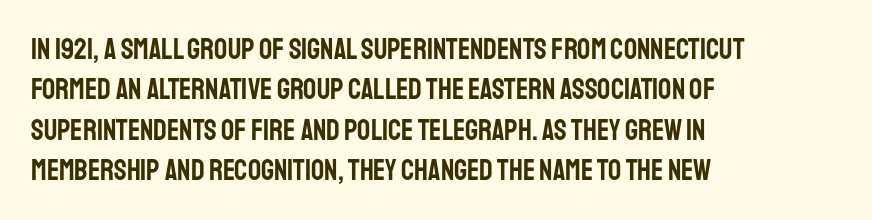
Q: Is the text italic (slanted)? A: No, it is upright.
Q: Is the typeface a serif or a sans-serif typeface? A: Sans-serif.
Q: Is the text underlined? A: No.
Q: How is the paragraph aligned? A: Left-aligned.
Q: Is the spacing between letters normal or unusually wide? A: Normal.
Q: Is the spacing between lines tight, normal or loose? A: Normal.
Q: Width (condensed, normal, or wide)? A: Condensed.
Q: Stroke contrast? A: Low.
Q: x-height? A: Large.
Q: Monospaced? A: No.
